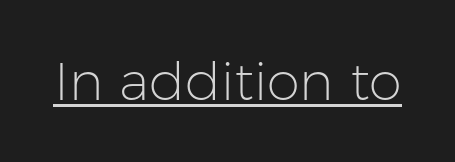
The image shows 53 px light sans-serif type, upright; set normal letter spacing, underlined; low stroke contrast and a medium x-height.
